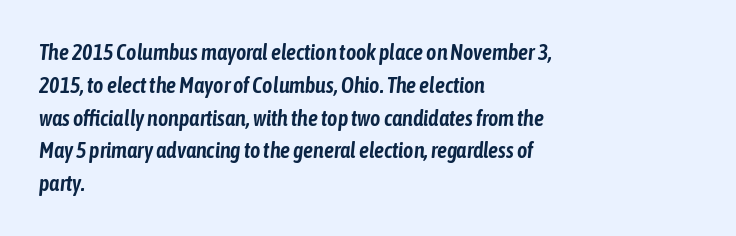
Q: Is the text italic (slanted)? A: Yes, it leans right by about 6 degrees.
Q: Is the text underlined? A: No.
Q: How is the paragraph aligned? A: Left-aligned.
Q: Is the spacing between letters normal or unusually wide? A: Normal.
Q: Is the spacing between lines tight, normal or loose? A: Normal.
